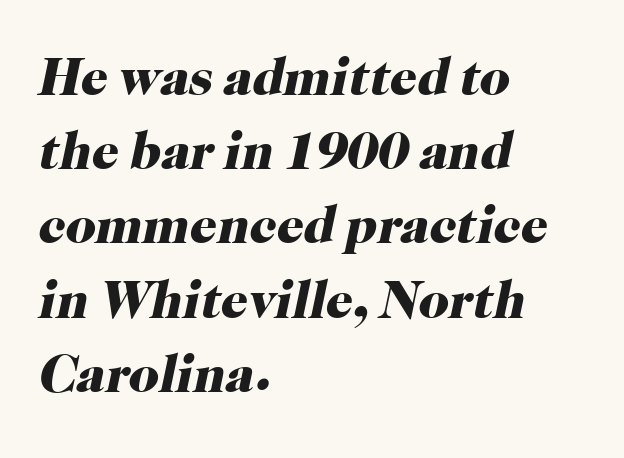
Q: Is the text bold? A: Yes.
Q: Is the text italic (slanted)? A: Yes, it leans right by about 12 degrees.
Q: Is the typeface a serif or a sans-serif typeface? A: Serif.
Q: Is the text underlined? A: No.
Q: How is the paragraph aligned? A: Left-aligned.
Q: Is the spacing between letters normal or unusually wide? A: Normal.
Q: Is the spacing between lines tight, normal or loose? A: Normal.
Q: Width (condensed, normal, or wide)? A: Normal.
Q: Stroke contrast? A: High.
Q: x-height? A: Medium.
Q: Monospaced? A: No.
